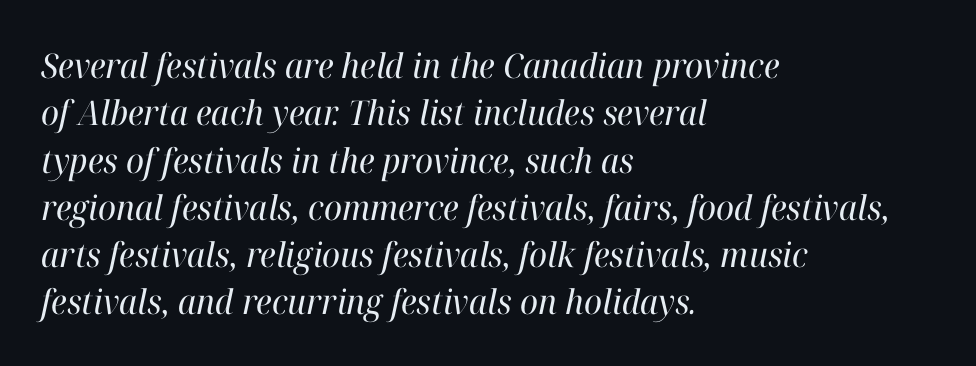
{"serif": "yes", "italic": "yes", "lean": "right", "slant_degrees": 12, "bold": "no", "weight": "regular", "width": "normal", "stroke_contrast": "high", "x_height": "medium", "monospaced": "no", "underline": "no", "align": "left", "line_spacing": "normal", "line_spacing_ratio": 1.39, "letter_spacing": "normal", "letter_spacing_em": 0.0, "glyph_px": 34}
